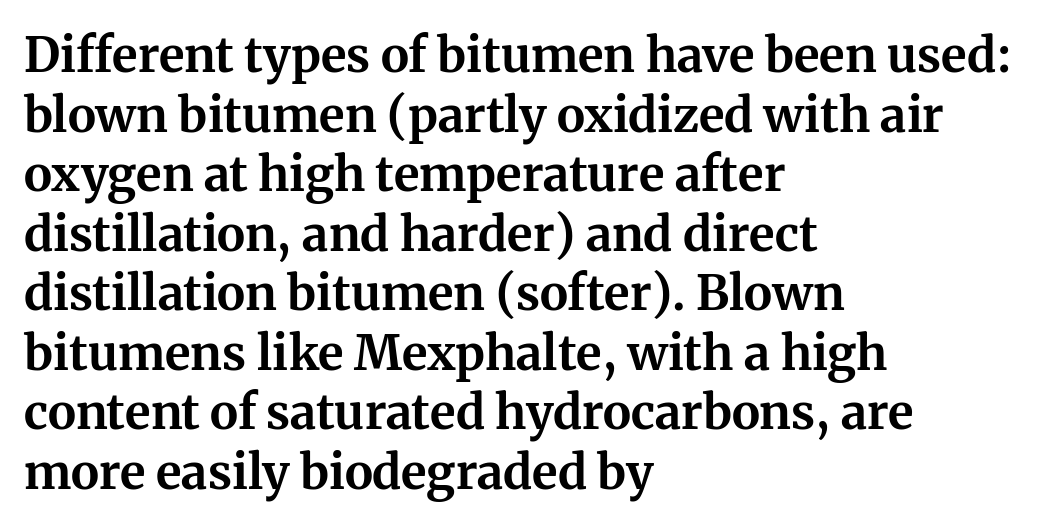
The lines in this sample share a left origin and differ only in where they stop. Thick stems and heavy bowls — unmistakably bold. Spacing verdict: proportional, widths tailored to each character. The passage shown has conventional tracking throughout.
